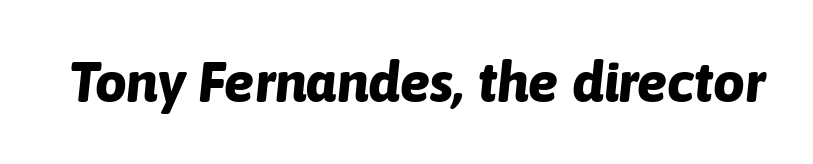
{"italic": "yes", "lean": "right", "slant_degrees": 6, "bold": "yes", "weight": "bold", "width": "normal", "stroke_contrast": "low", "x_height": "medium", "monospaced": "no", "underline": "no", "letter_spacing": "normal", "letter_spacing_em": 0.0, "glyph_px": 56}
